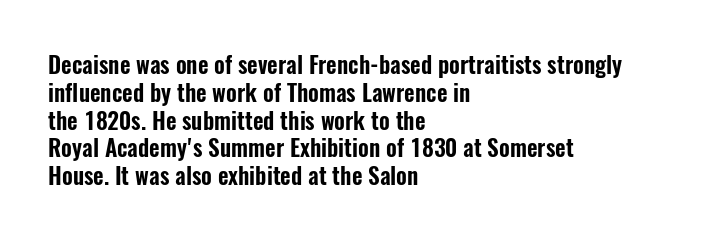
The image shows 23 px text type, upright; set left-aligned, line spacing 1.21x, normal letter spacing, not underlined.
